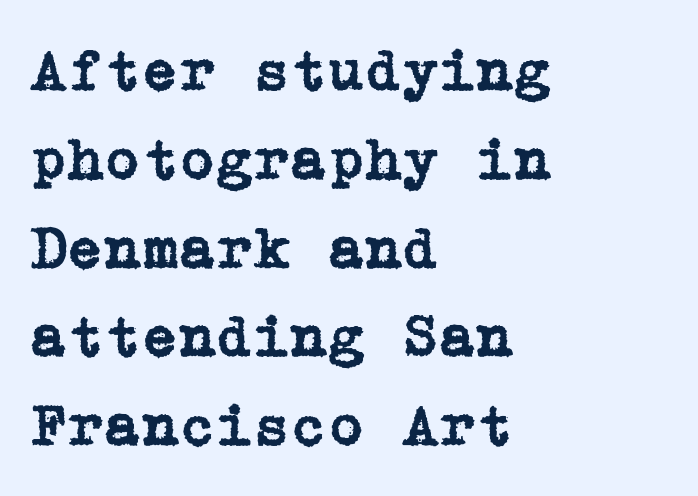
Glyph-to-glyph distance matches everyday printed text. Horizontally, the lines are justified to the leading edge only. Compared with typical paragraphs, the rows here are spaced about the same. The passage shown is not underscored anywhere. Classification — serif. The letters stand upright; this is a roman face.
